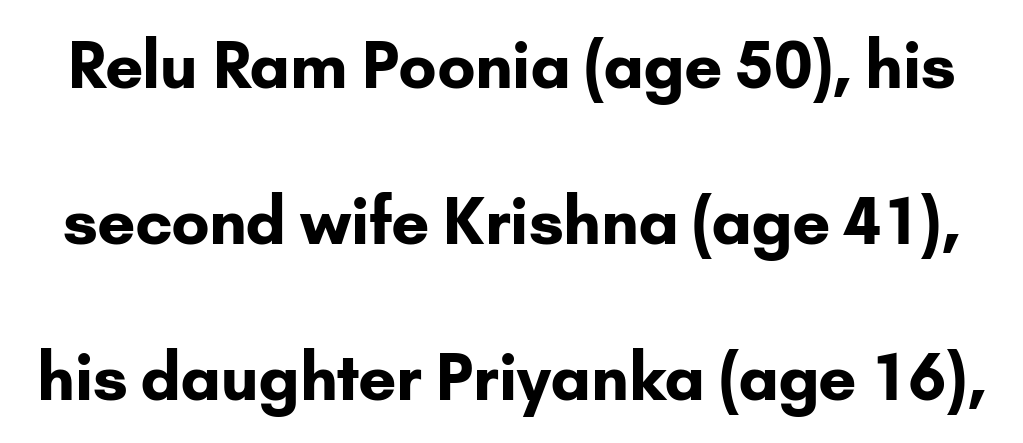
The image shows 63 px bold sans-serif type, upright; set loose line spacing (2.48x), normal letter spacing, not underlined; low stroke contrast and a small x-height.
